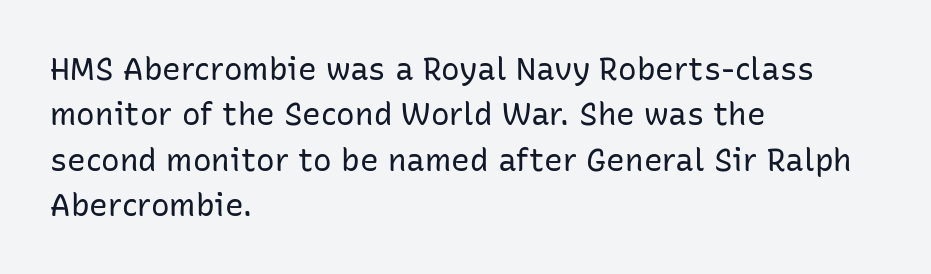
{"serif": "no", "italic": "no", "bold": "no", "weight": "regular", "width": "normal", "stroke_contrast": "low", "x_height": "medium", "monospaced": "no", "underline": "no", "align": "left", "line_spacing": "normal", "line_spacing_ratio": 1.46, "letter_spacing": "normal", "letter_spacing_em": 0.0, "glyph_px": 31}
